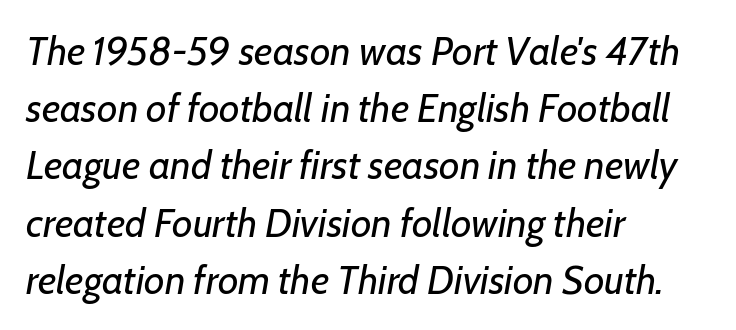
The weight would be labelled regular, book, light, or lighter still. Caption: standard tracking, unaltered. The face used here has a pronounced slope to its letters. Line spacing here is normal.
